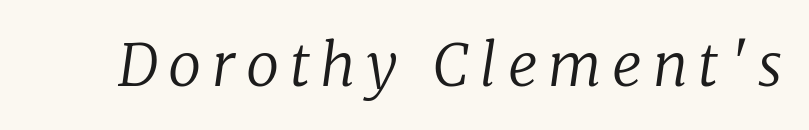
Lines of text with bare space underneath. Heft: none added — not bold. Unlike a clean sans, this face finishes its strokes with serifs. Every character sits at an angle, as italics do.
